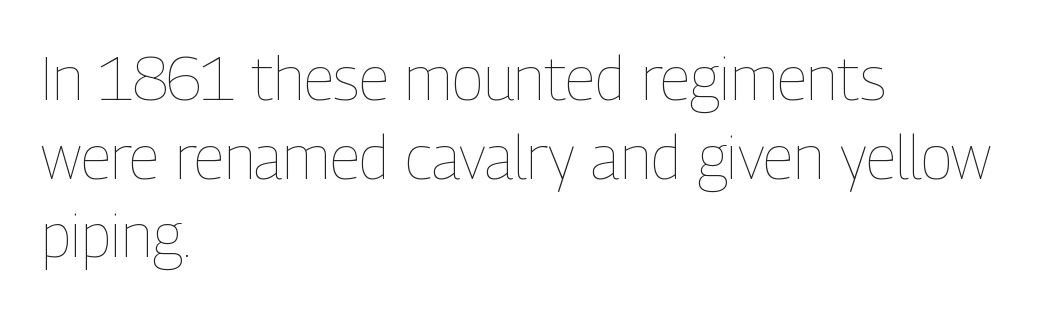
The image shows 60 px thin, condensed type, upright; set left-aligned, normal line spacing (1.31x), normal letter spacing, not underlined; low stroke contrast and a medium x-height.
